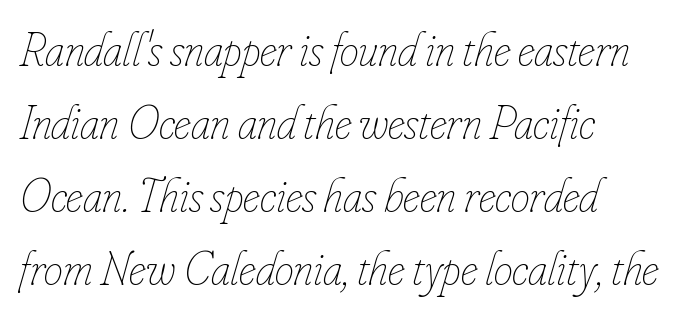
The image shows 48 px thin, condensed type, italic (leaning right); set left-aligned, normal line spacing (1.52x), normal letter spacing, not underlined; low stroke contrast and a small x-height.
